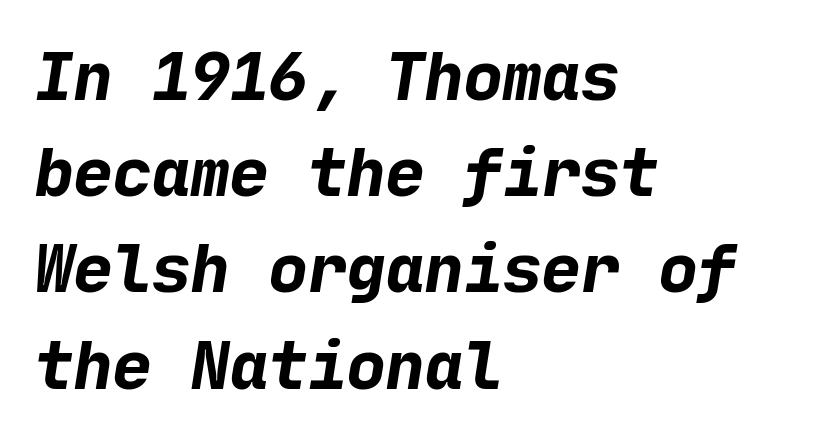
Q: Is the text bold? A: Yes.
Q: Is the typeface a serif or a sans-serif typeface? A: Sans-serif.
Q: Is the text underlined? A: No.
Q: How is the paragraph aligned? A: Left-aligned.
Q: Is the spacing between letters normal or unusually wide? A: Normal.
Q: Is the spacing between lines tight, normal or loose? A: Normal.
Q: Width (condensed, normal, or wide)? A: Normal.
Q: Stroke contrast? A: Low.
Q: x-height? A: Medium.
